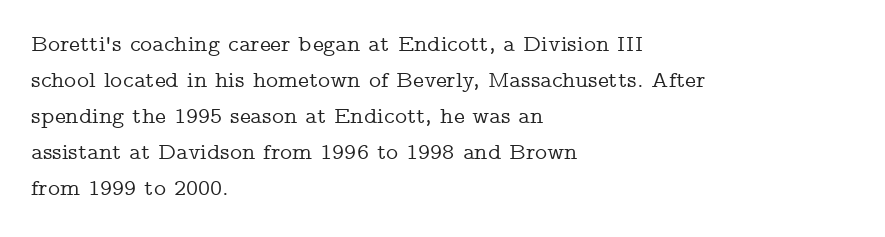
Q: Is the text italic (slanted)? A: No, it is upright.
Q: Is the text underlined? A: No.
Q: How is the paragraph aligned? A: Left-aligned.
Q: Is the spacing between letters normal or unusually wide? A: Normal.
Q: Is the spacing between lines tight, normal or loose? A: Normal.
